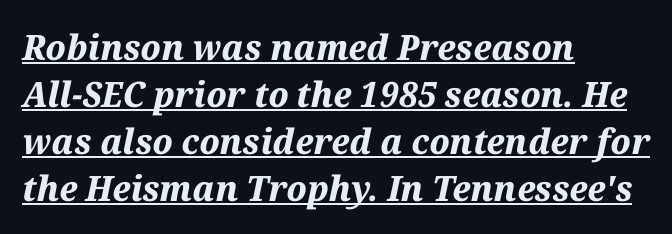
Q: Is the text bold? A: Yes.
Q: Is the text italic (slanted)? A: Yes, it leans right by about 12 degrees.
Q: Is the text underlined? A: Yes.
Q: How is the paragraph aligned? A: Left-aligned.
Q: Is the spacing between letters normal or unusually wide? A: Normal.
Q: Is the spacing between lines tight, normal or loose? A: Normal.
Q: Width (condensed, normal, or wide)? A: Normal.
Q: Stroke contrast? A: Medium.
Q: x-height? A: Medium.
Q: Monospaced? A: No.
